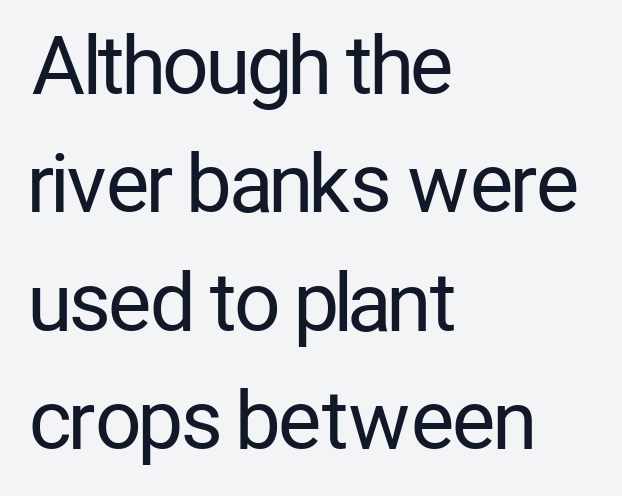
{"serif": "no", "italic": "no", "bold": "no", "weight": "regular", "width": "condensed", "stroke_contrast": "low", "x_height": "medium", "monospaced": "no", "underline": "no", "align": "left", "line_spacing": "normal", "line_spacing_ratio": 1.48, "letter_spacing": "normal", "letter_spacing_em": 0.0, "glyph_px": 80}
